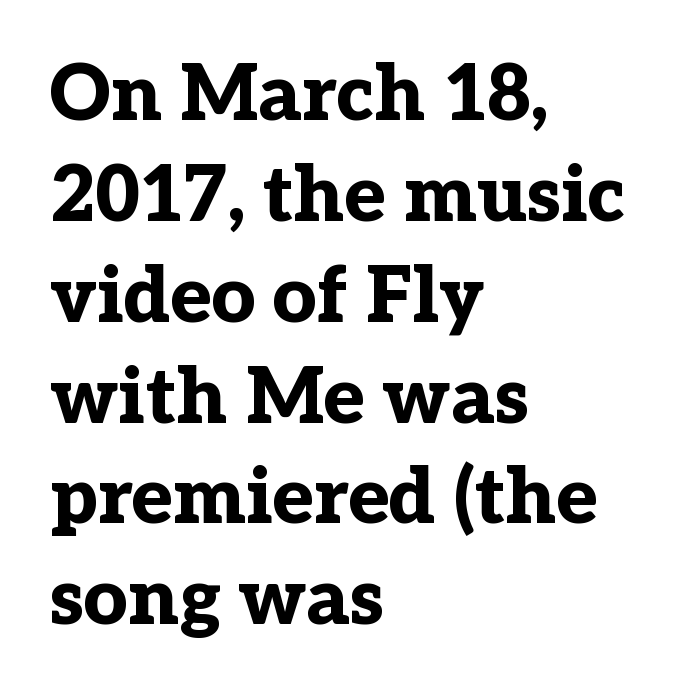
The rendering keeps characters at their native spacing. Strong, thick strokes mark this as bold type. Underline: absent. A typesetter would call this proportional, since set widths differ per character. Yep, those are serifs on the letters.
